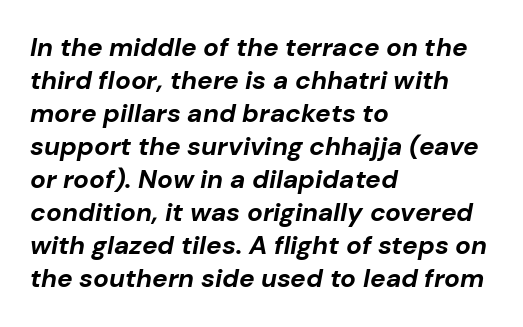
Does the leading feel generous? No, just average. Typeset ragged right — the left edge is the straight one. The specimen omits any rule beneath the text block's lines. Each glyph is drawn with heavy, bold strokes. A typesetter would mark this as italic. Nobody touched the tracking dial on this one.
